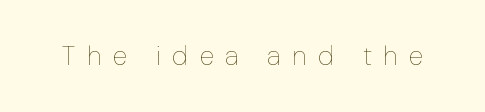
Q: Is the text bold? A: No.
Q: Is the text italic (slanted)? A: No, it is upright.
Q: Is the text underlined? A: No.
Q: Is the spacing between letters normal or unusually wide? A: Unusually wide.
